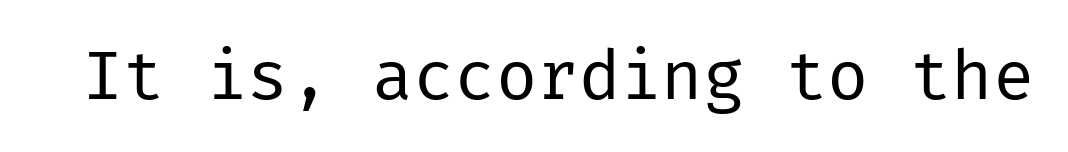
The image shows 69 px regular-weight sans-serif type, upright; set normal letter spacing, not underlined; low stroke contrast and a medium x-height.
